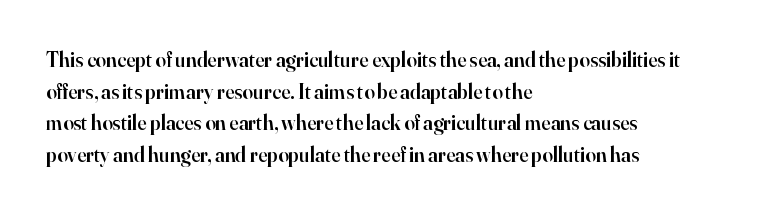
{"italic": "no", "bold": "semi", "underline": "no", "align": "left", "line_spacing": "normal", "line_spacing_ratio": 1.51, "letter_spacing": "normal", "letter_spacing_em": 0.0, "glyph_px": 21}
